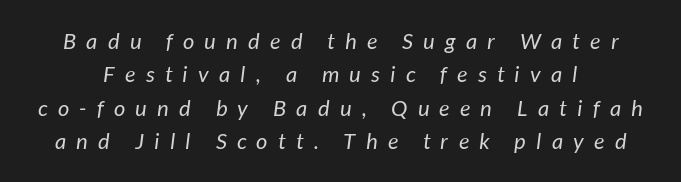
{"bold": "no", "underline": "no", "line_spacing": "normal", "line_spacing_ratio": 1.52, "letter_spacing": "wide", "letter_spacing_em": 0.47, "glyph_px": 22}
